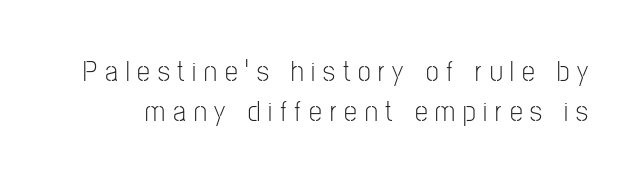
The image shows 29 px light, condensed sans-serif type, upright; set normal line spacing (1.37x), unusually wide letter spacing (+0.27 em), not underlined; low stroke contrast and a medium x-height.
